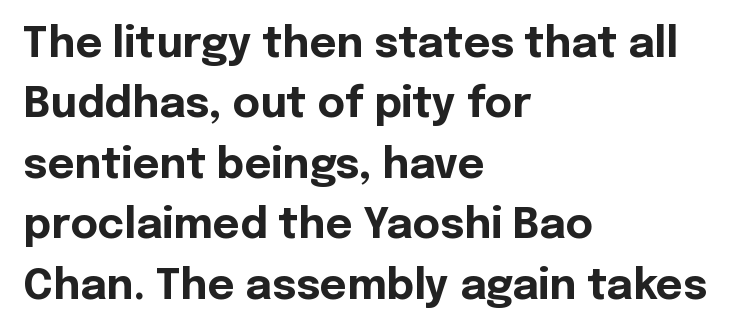
The image shows 42 px bold sans-serif type, upright; set left-aligned, normal line spacing (1.44x), normal letter spacing, not underlined; a medium x-height.
